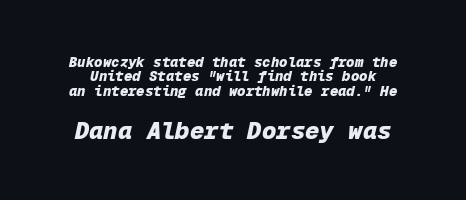
Q: Is the text bold? A: Yes.
Q: Is the text italic (slanted)? A: Yes, it leans right by about 12 degrees.
Q: Is the text underlined? A: No.
Q: Is the spacing between letters normal or unusually wide? A: Normal.
Q: Is the spacing between lines tight, normal or loose? A: Tight.
Q: Which block of text is set in a larger size, the first (top) or the second (bottom)? A: The second (bottom) one.
